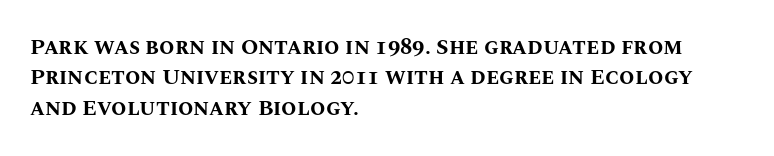
{"italic": "no", "bold": "yes", "underline": "no", "align": "left", "line_spacing": "normal", "line_spacing_ratio": 1.38, "letter_spacing": "normal", "letter_spacing_em": 0.0, "glyph_px": 22}
